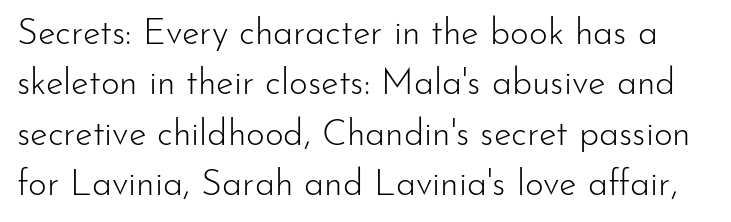
{"serif": "no", "italic": "no", "bold": "no", "weight": "light", "width": "normal", "stroke_contrast": "low", "x_height": "small", "monospaced": "no", "underline": "no", "line_spacing": "normal", "line_spacing_ratio": 1.4, "letter_spacing": "normal", "letter_spacing_em": 0.0, "glyph_px": 36}
